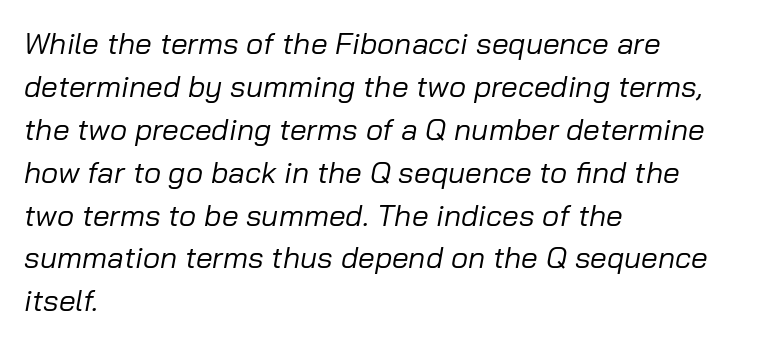
Q: Is the text bold? A: No.
Q: Is the text italic (slanted)? A: Yes, it leans right by about 10 degrees.
Q: Is the text underlined? A: No.
Q: How is the paragraph aligned? A: Left-aligned.
Q: Is the spacing between letters normal or unusually wide? A: Normal.
Q: Is the spacing between lines tight, normal or loose? A: Normal.
Q: Width (condensed, normal, or wide)? A: Normal.
Q: Stroke contrast? A: Low.
Q: x-height? A: Medium.
Q: Monospaced? A: No.
